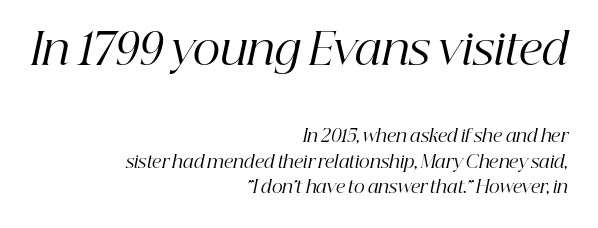
The image shows 43 px regular-weight serif type, italic (leaning right); set right-aligned, normal line spacing (1.49x), normal letter spacing, not underlined; the first (top) block is 2.53x larger; high stroke contrast and a medium x-height.
